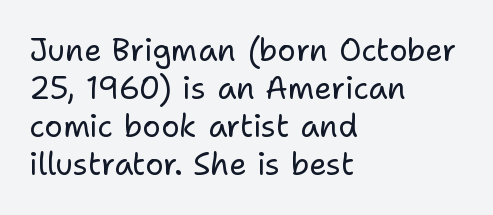
Q: Is the text bold? A: No.
Q: Is the text italic (slanted)? A: No, it is upright.
Q: Is the typeface a serif or a sans-serif typeface? A: Sans-serif.
Q: Is the text underlined? A: No.
Q: How is the paragraph aligned? A: Left-aligned.
Q: Is the spacing between letters normal or unusually wide? A: Normal.
Q: Width (condensed, normal, or wide)? A: Normal.
Q: Stroke contrast? A: Low.
Q: x-height? A: Medium.
Q: Monospaced? A: No.
